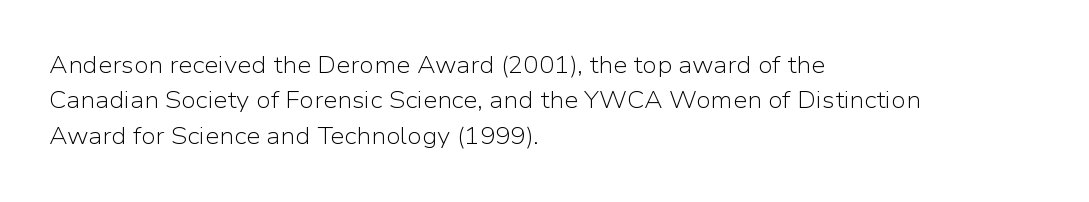
{"italic": "no", "bold": "no", "underline": "no", "align": "left", "line_spacing": "normal", "line_spacing_ratio": 1.54, "letter_spacing": "normal", "letter_spacing_em": 0.0, "glyph_px": 23}
